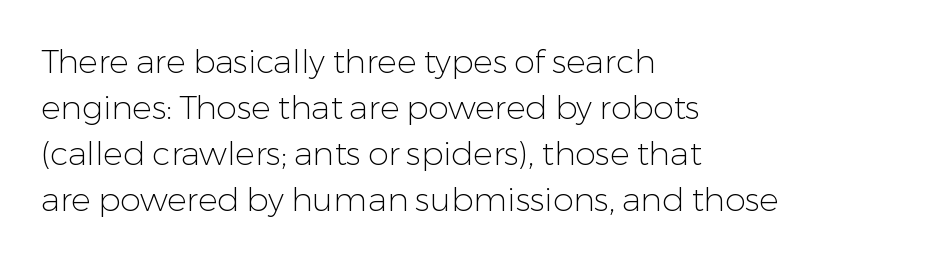
{"serif": "no", "italic": "no", "bold": "no", "weight": "light", "width": "normal", "stroke_contrast": "low", "x_height": "medium", "monospaced": "no", "underline": "no", "align": "left", "line_spacing": "normal", "line_spacing_ratio": 1.39, "letter_spacing": "normal", "letter_spacing_em": 0.0, "glyph_px": 33}
